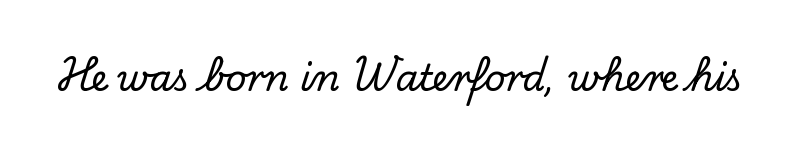
The image shows 36 px serif type; set normal letter spacing, not underlined; low stroke contrast and a small x-height.
